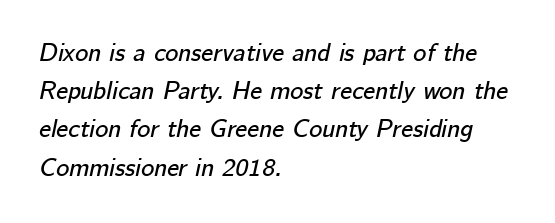
Q: Is the text italic (slanted)? A: Yes, it leans right by about 12 degrees.
Q: Is the text underlined? A: No.
Q: How is the paragraph aligned? A: Left-aligned.
Q: Is the spacing between letters normal or unusually wide? A: Normal.
Q: Is the spacing between lines tight, normal or loose? A: Normal.
